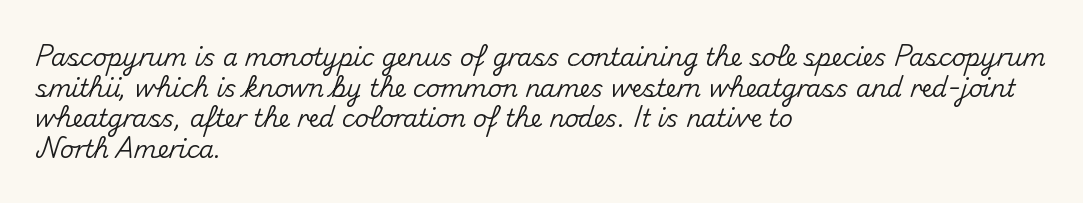
The image shows 24 px text type; set left-aligned, normal line spacing (1.28x), normal letter spacing, not underlined.
